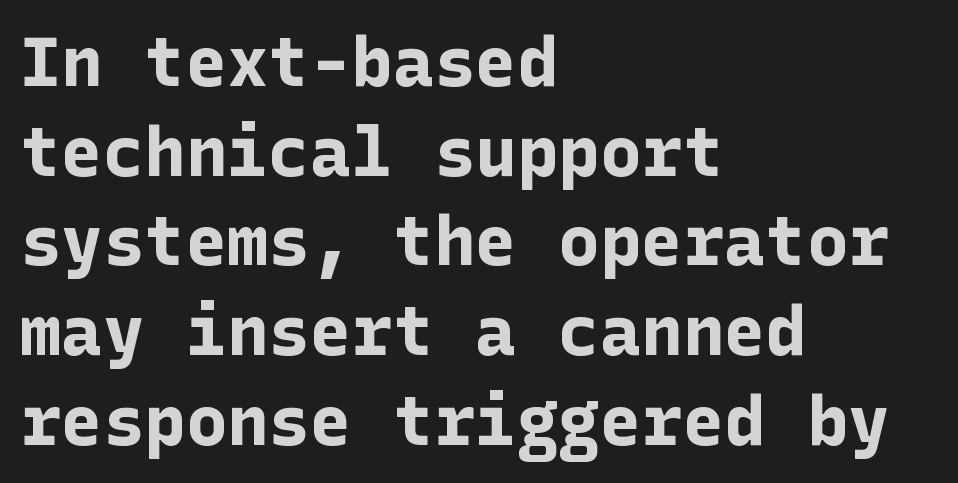
{"serif": "no", "italic": "no", "bold": "yes", "weight": "bold", "width": "normal", "stroke_contrast": "low", "x_height": "medium", "underline": "no", "align": "left", "line_spacing": "normal", "line_spacing_ratio": 1.3, "letter_spacing": "normal", "letter_spacing_em": 0.0, "glyph_px": 69}
